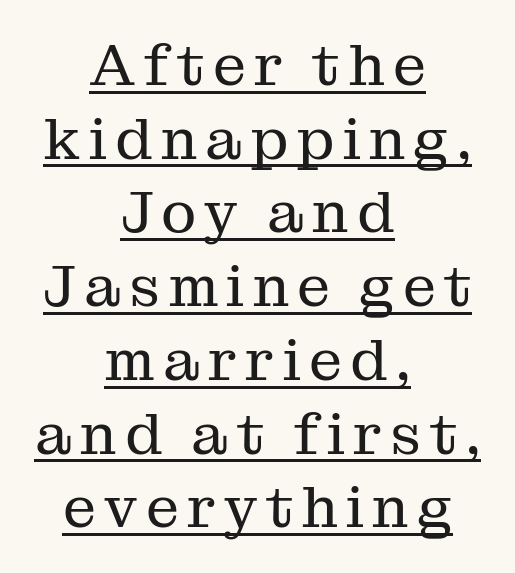
The vertical gap from one line to the next is medium. These lines are centered, leaving both edges ragged. The rendering uses natural spacing where letterforms have individual widths. Posture: straight, roman, zero tilt.
